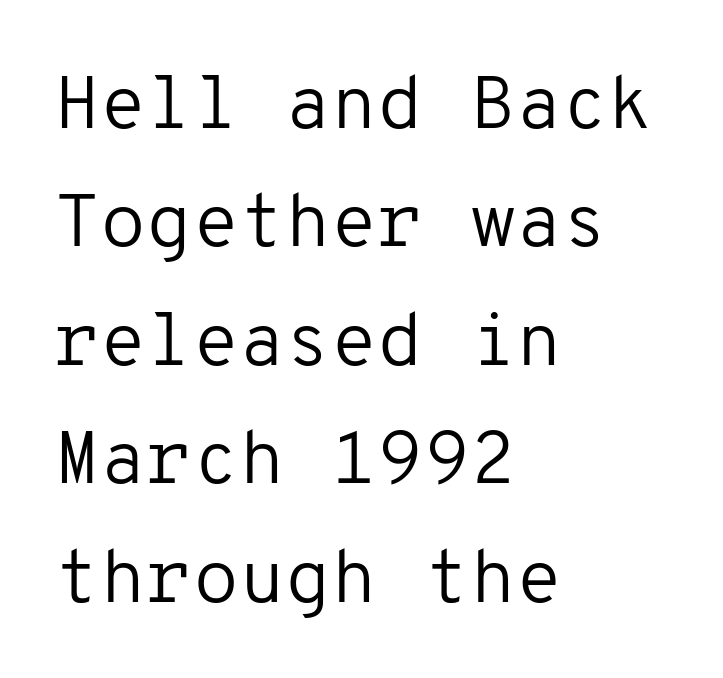
Compared with a typical body face, this is equally light or lighter still. All the whitespace from short lines collects on the right. Ascenders rise straight up at ninety degrees. What kind of face is this? One without serifs — a sans. Glyph-to-glyph distance matches everyday printed text. Looks like terminal output: every glyph gets an equal slot.
